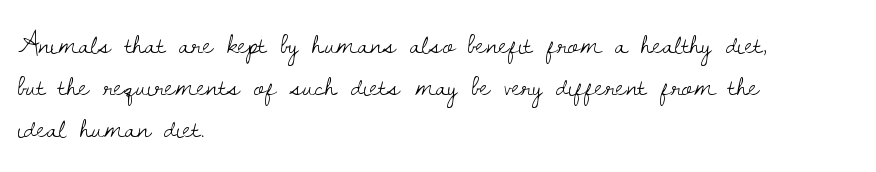
{"serif": "yes", "bold": "no", "weight": "light", "width": "normal", "stroke_contrast": "low", "x_height": "small", "monospaced": "no", "underline": "no", "align": "left", "line_spacing": "normal", "line_spacing_ratio": 1.36, "letter_spacing": "normal", "letter_spacing_em": 0.0, "glyph_px": 31}
